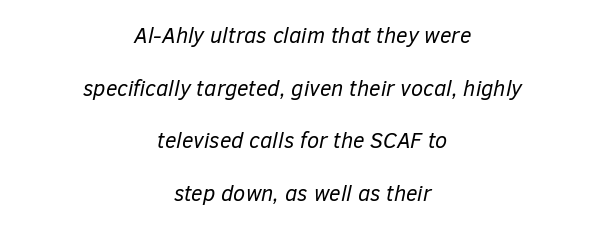
Q: Is the text bold? A: No.
Q: Is the text italic (slanted)? A: Yes, it leans right by about 12 degrees.
Q: Is the text underlined? A: No.
Q: How is the paragraph aligned? A: Centered.
Q: Is the spacing between letters normal or unusually wide? A: Normal.
Q: Is the spacing between lines tight, normal or loose? A: Loose.
